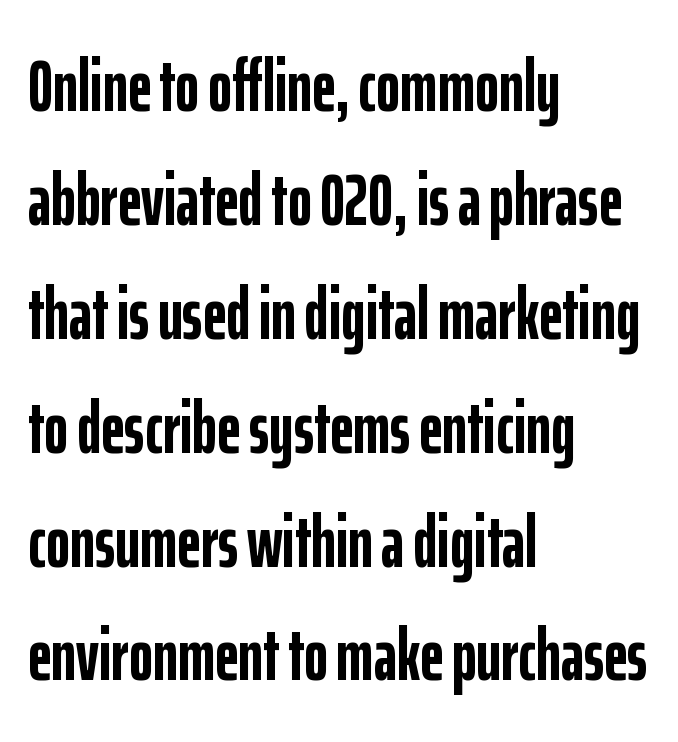
The image shows 73 px semibold, condensed sans-serif type, upright; set left-aligned, normal line spacing (1.56x), normal letter spacing, not underlined; low stroke contrast and a medium x-height.
